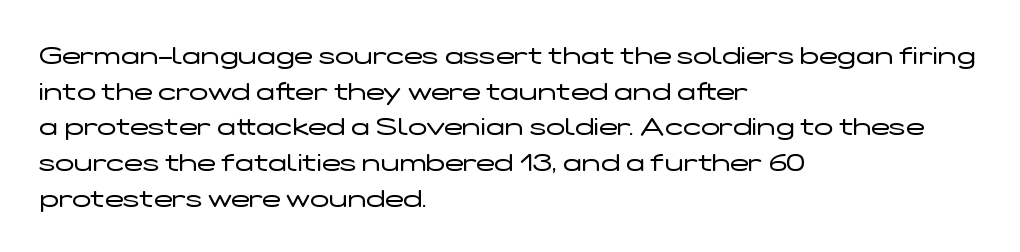
Q: Is the text bold? A: No.
Q: Is the text italic (slanted)? A: No, it is upright.
Q: Is the text underlined? A: No.
Q: How is the paragraph aligned? A: Left-aligned.
Q: Is the spacing between letters normal or unusually wide? A: Normal.
Q: Is the spacing between lines tight, normal or loose? A: Normal.
